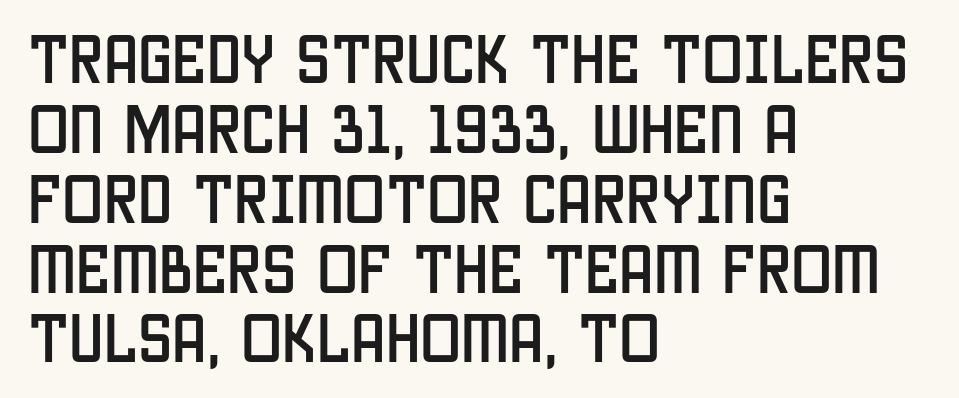
{"serif": "no", "italic": "no", "width": "condensed", "stroke_contrast": "low", "x_height": "large", "monospaced": "no", "underline": "no", "align": "left", "line_spacing": "normal", "line_spacing_ratio": 1.27, "letter_spacing": "normal", "letter_spacing_em": 0.0, "glyph_px": 55}
